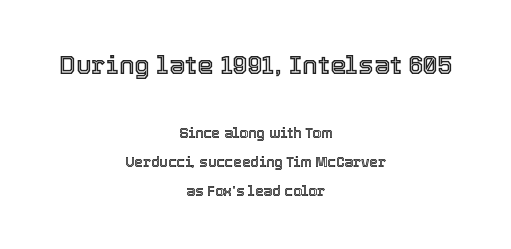
Q: Is the text italic (slanted)? A: No, it is upright.
Q: Is the text underlined? A: No.
Q: How is the paragraph aligned? A: Centered.
Q: Is the spacing between letters normal or unusually wide? A: Normal.
Q: Is the spacing between lines tight, normal or loose? A: Loose.
Q: Which block of text is set in a larger size, the first (top) or the second (bottom)? A: The first (top) one.
